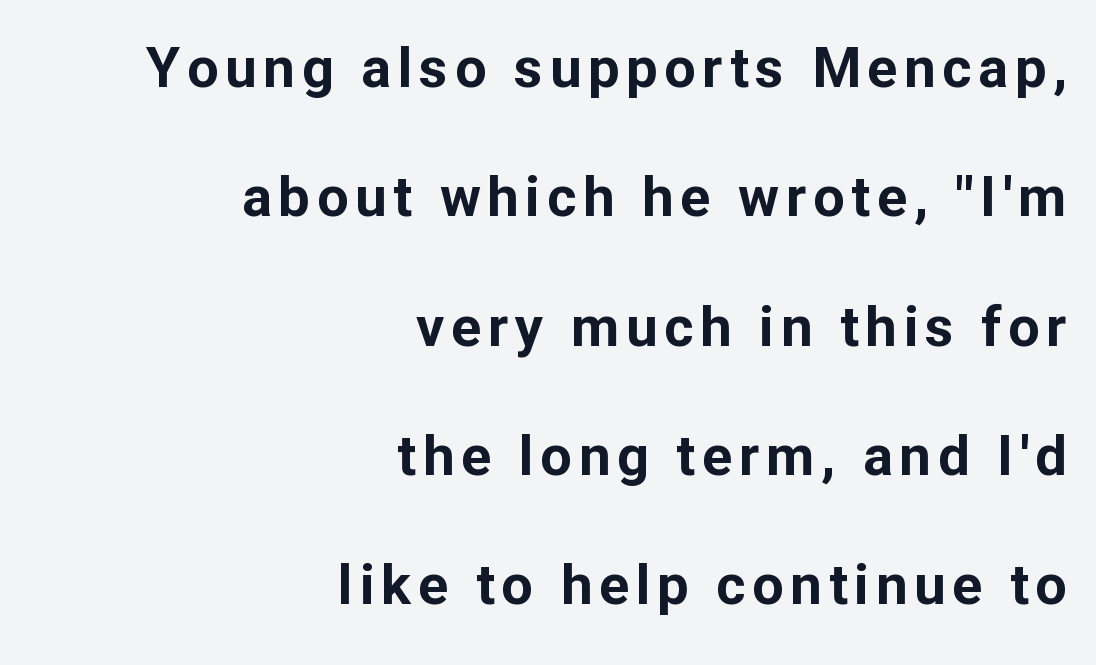
Q: Is the text bold? A: Yes.
Q: Is the text italic (slanted)? A: No, it is upright.
Q: Is the typeface a serif or a sans-serif typeface? A: Sans-serif.
Q: Is the text underlined? A: No.
Q: How is the paragraph aligned? A: Right-aligned.
Q: Is the spacing between lines tight, normal or loose? A: Loose.
Q: Width (condensed, normal, or wide)? A: Normal.
Q: Stroke contrast? A: Low.
Q: x-height? A: Medium.
Q: Monospaced? A: No.
